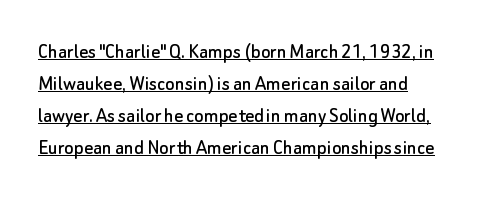
Q: Is the text italic (slanted)? A: No, it is upright.
Q: Is the text underlined? A: Yes.
Q: Is the spacing between letters normal or unusually wide? A: Normal.
Q: Is the spacing between lines tight, normal or loose? A: Normal.
